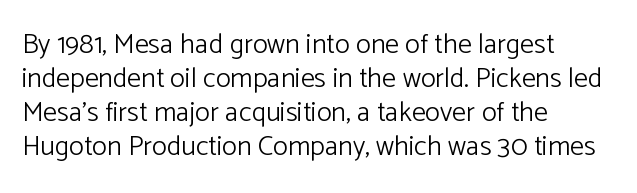
The image shows 28 px light sans-serif type, upright; set left-aligned, line spacing 1.21x, normal letter spacing, not underlined; low stroke contrast and a medium x-height.
